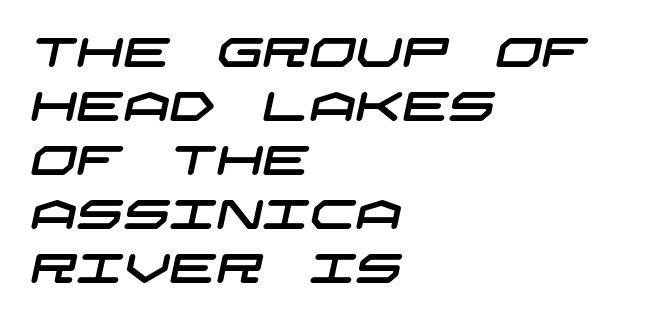
{"serif": "no", "width": "wide", "stroke_contrast": "low", "x_height": "large", "underline": "no", "align": "left", "line_spacing": "normal", "line_spacing_ratio": 1.32, "letter_spacing": "normal", "letter_spacing_em": 0.0, "glyph_px": 41}
